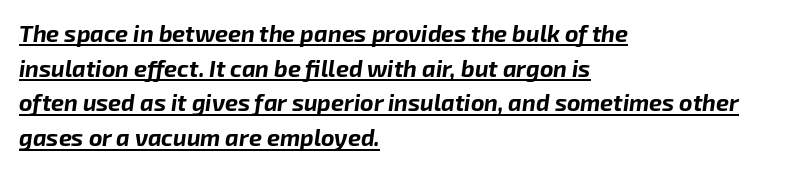
{"italic": "yes", "lean": "right", "slant_degrees": 8, "bold": "yes", "underline": "yes", "align": "left", "line_spacing": "normal", "line_spacing_ratio": 1.51, "letter_spacing": "normal", "letter_spacing_em": 0.0, "glyph_px": 23}
